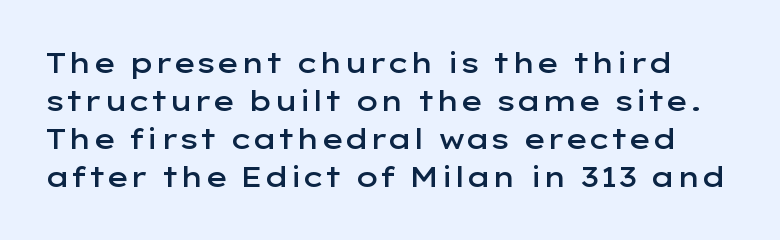
{"serif": "no", "italic": "no", "bold": "semi", "weight": "semibold", "width": "wide", "stroke_contrast": "low", "x_height": "medium", "monospaced": "no", "underline": "no", "line_spacing": "normal", "line_spacing_ratio": 1.36, "letter_spacing": "normal", "letter_spacing_em": 0.0, "glyph_px": 28}
